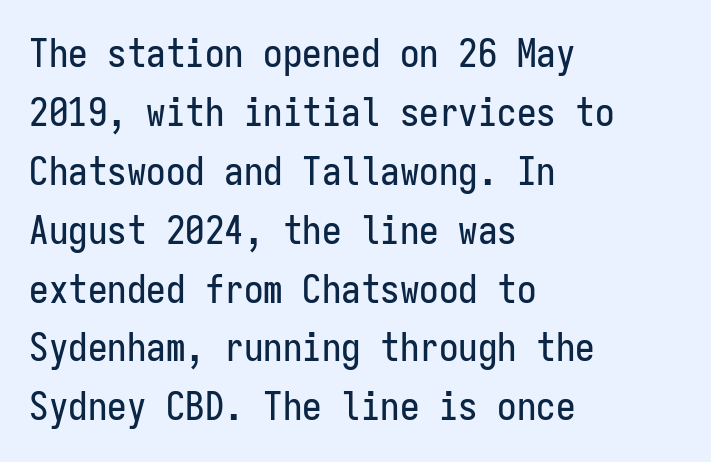
Italic: no, the glyphs are upright roman. Reading down the column, the eye jumps a familiar distance to each next line. Typographically, this falls in the sans-serif category. Looks like terminal output: every glyph gets an equal slot. Glance below the letters and you will spot only blank space.
